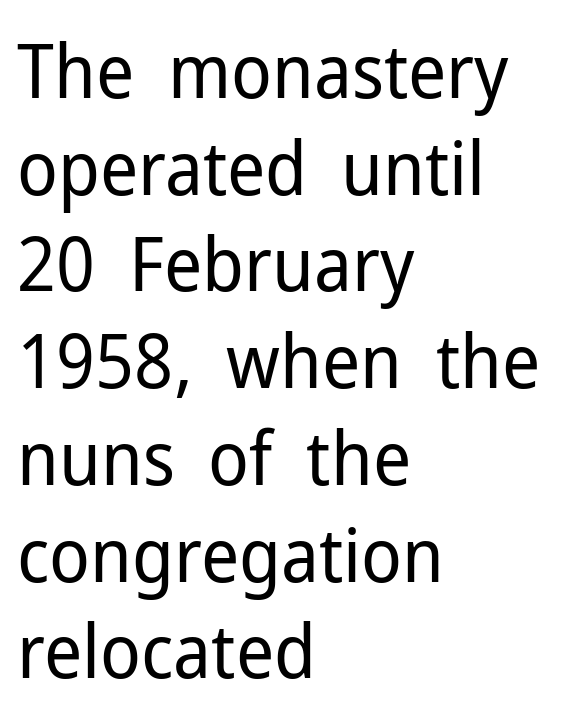
The image shows 75 px regular-weight sans-serif type, upright; set left-aligned, normal line spacing (1.29x), normal letter spacing, not underlined; low stroke contrast and a medium x-height.
